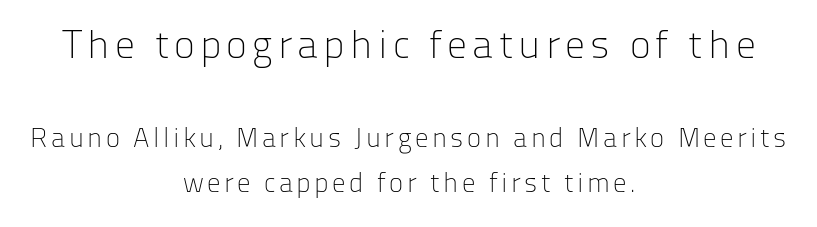
The image shows 40 px light sans-serif type, upright; set centered, normal line spacing (1.65x), not underlined; the first (top) block is 1.48x larger; low stroke contrast and a medium x-height.
